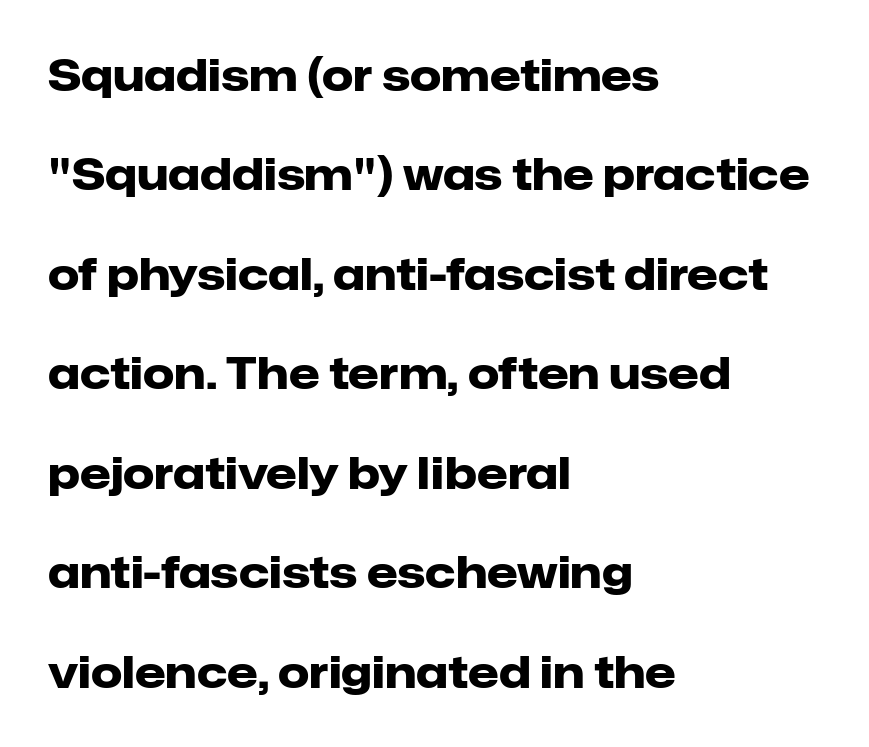
{"serif": "no", "italic": "no", "bold": "yes", "weight": "heavy", "width": "normal", "stroke_contrast": "low", "x_height": "medium", "monospaced": "no", "underline": "no", "align": "left", "line_spacing": "loose", "line_spacing_ratio": 2.26, "letter_spacing": "normal", "letter_spacing_em": 0.0, "glyph_px": 44}
